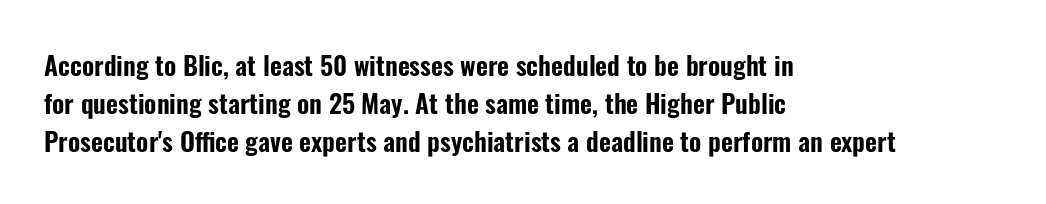
{"italic": "no", "underline": "no", "align": "left", "line_spacing": "normal", "line_spacing_ratio": 1.46, "letter_spacing": "normal", "letter_spacing_em": 0.0, "glyph_px": 26}
